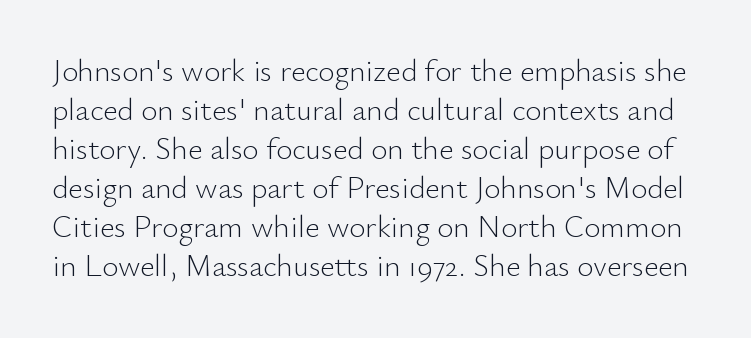
Q: Is the text bold? A: No.
Q: Is the text italic (slanted)? A: No, it is upright.
Q: Is the typeface a serif or a sans-serif typeface? A: Sans-serif.
Q: Is the text underlined? A: No.
Q: Is the spacing between letters normal or unusually wide? A: Normal.
Q: Is the spacing between lines tight, normal or loose? A: Normal.
Q: Width (condensed, normal, or wide)? A: Normal.
Q: Stroke contrast? A: Low.
Q: x-height? A: Small.
Q: Monospaced? A: No.
